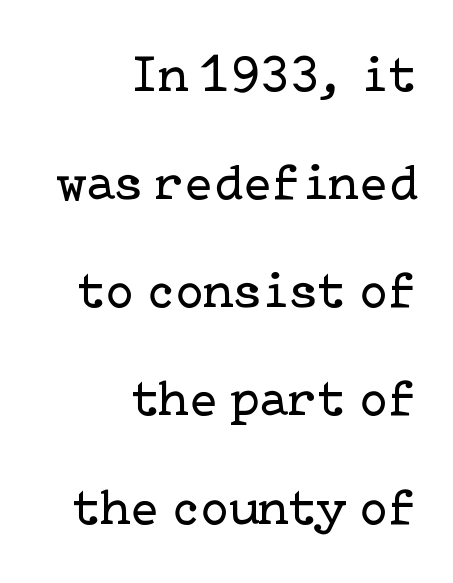
{"serif": "yes", "italic": "no", "bold": "no", "weight": "regular", "width": "normal", "stroke_contrast": "low", "x_height": "medium", "underline": "no", "align": "right", "line_spacing": "loose", "line_spacing_ratio": 2.08, "letter_spacing": "normal", "letter_spacing_em": 0.0, "glyph_px": 52}
